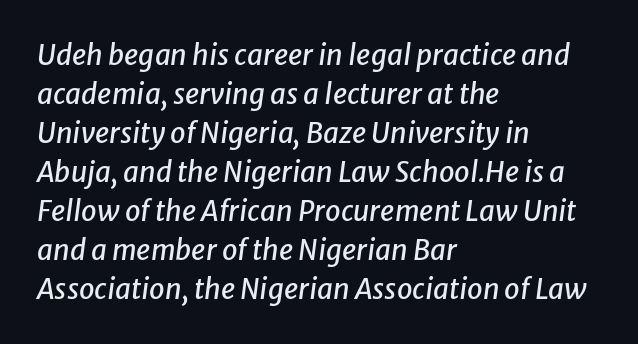
{"italic": "yes", "lean": "right", "slant_degrees": 8, "width": "normal", "stroke_contrast": "low", "x_height": "medium", "monospaced": "no", "underline": "no", "align": "left", "line_spacing": "normal", "line_spacing_ratio": 1.39, "letter_spacing": "normal", "letter_spacing_em": 0.0, "glyph_px": 28}
